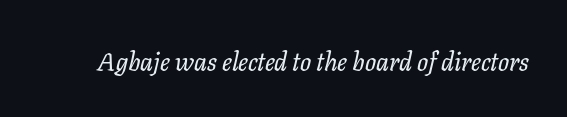
Spacing between characters is what you'd get straight out of the box. Designer's note — italics engaged. Nobody drew a line under any word here.
